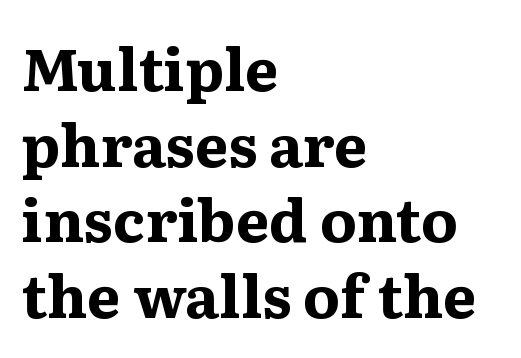
{"serif": "yes", "italic": "no", "bold": "yes", "weight": "bold", "width": "wide", "stroke_contrast": "medium", "x_height": "medium", "monospaced": "no", "underline": "no", "align": "left", "line_spacing": "normal", "line_spacing_ratio": 1.28, "letter_spacing": "normal", "letter_spacing_em": 0.0, "glyph_px": 59}
